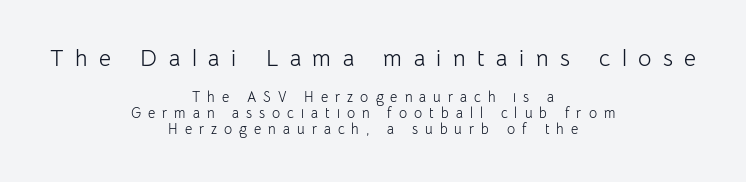
{"italic": "no", "bold": "no", "underline": "no", "align": "center", "line_spacing": "tight", "line_spacing_ratio": 1.14, "letter_spacing": "wide", "letter_spacing_em": 0.5, "larger_block": "first", "size_ratio": 1.64, "glyph_px": 23}
